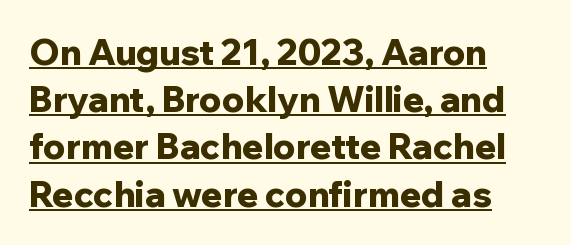
The image shows 35 px bold sans-serif type, upright; set left-aligned, normal line spacing (1.35x), normal letter spacing, underlined; low stroke contrast and a medium x-height.
